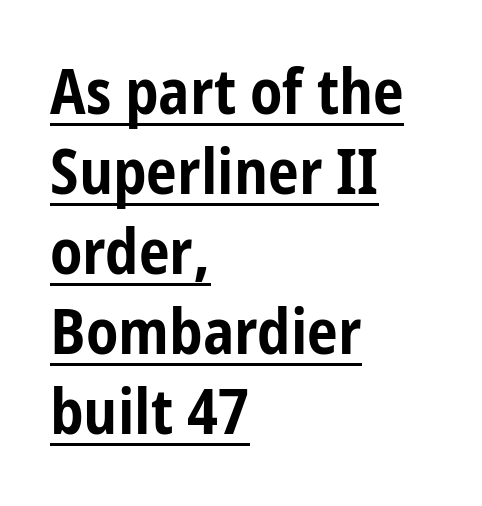
{"serif": "no", "italic": "no", "bold": "yes", "weight": "bold", "width": "condensed", "stroke_contrast": "low", "x_height": "medium", "monospaced": "no", "underline": "yes", "align": "left", "line_spacing": "normal", "line_spacing_ratio": 1.29, "letter_spacing": "normal", "letter_spacing_em": 0.0, "glyph_px": 62}
